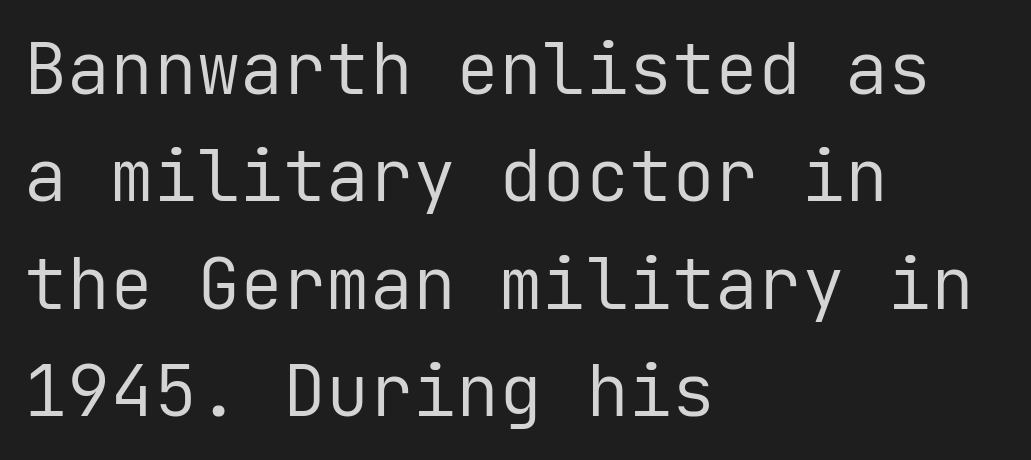
{"serif": "no", "italic": "no", "bold": "no", "weight": "regular", "width": "normal", "stroke_contrast": "low", "x_height": "medium", "monospaced": "yes", "underline": "no", "align": "left", "line_spacing": "normal", "line_spacing_ratio": 1.49, "letter_spacing": "normal", "letter_spacing_em": 0.0, "glyph_px": 72}
